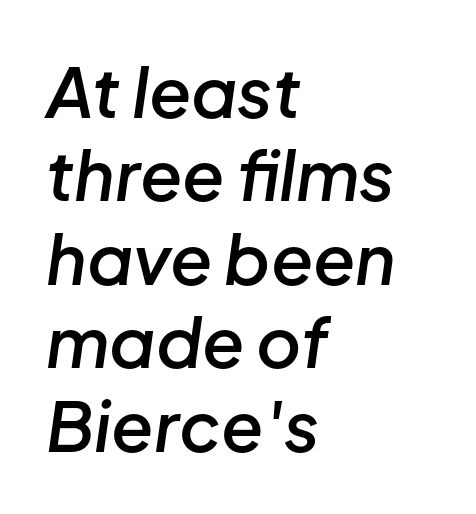
Q: Is the text bold? A: Semi-bold.
Q: Is the text italic (slanted)? A: Yes, it leans right by about 8 degrees.
Q: Is the text underlined? A: No.
Q: How is the paragraph aligned? A: Left-aligned.
Q: Is the spacing between letters normal or unusually wide? A: Normal.
Q: Width (condensed, normal, or wide)? A: Normal.
Q: Stroke contrast? A: Low.
Q: x-height? A: Medium.
Q: Monospaced? A: No.
